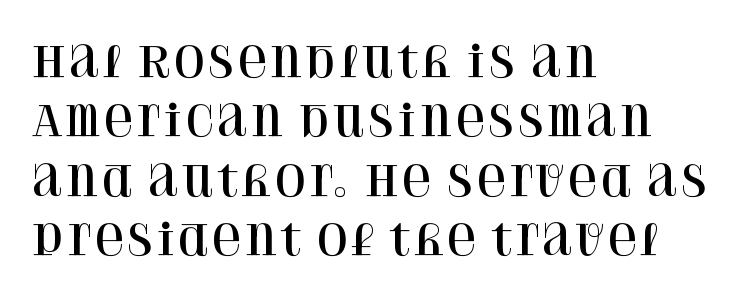
Is this a sans? No — the strokes have serifs. Posture: vertical. The compositor pushed each line to the left boundary. Has an underline been added? It has not.
